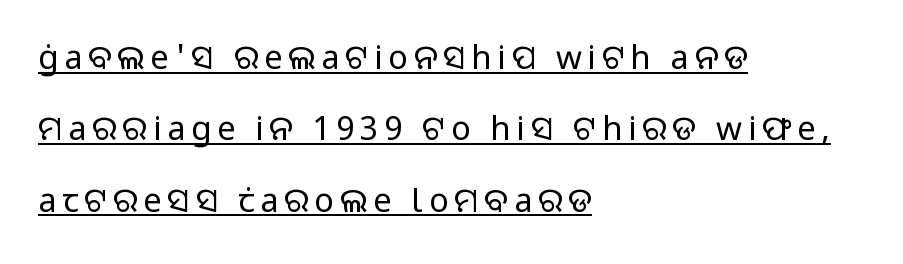
{"serif": "no", "italic": "no", "bold": "no", "weight": "regular", "width": "normal", "stroke_contrast": "low", "x_height": "medium", "monospaced": "no", "underline": "yes", "align": "left", "line_spacing": "loose", "line_spacing_ratio": 2.16, "glyph_px": 33}
